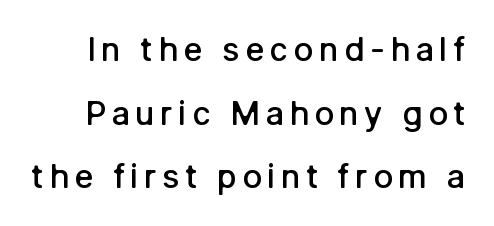
Q: Is the text bold? A: Semi-bold.
Q: Is the text italic (slanted)? A: No, it is upright.
Q: Is the typeface a serif or a sans-serif typeface? A: Sans-serif.
Q: Is the text underlined? A: No.
Q: Is the spacing between lines tight, normal or loose? A: Loose.
Q: Width (condensed, normal, or wide)? A: Normal.
Q: Stroke contrast? A: Low.
Q: x-height? A: Medium.
Q: Monospaced? A: No.
